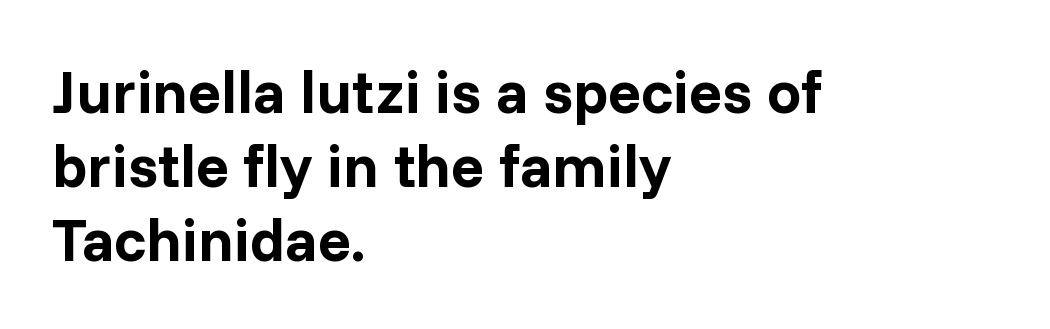
{"serif": "no", "italic": "no", "bold": "yes", "weight": "bold", "width": "normal", "stroke_contrast": "low", "x_height": "medium", "monospaced": "no", "underline": "no", "align": "left", "line_spacing_ratio": 1.21, "letter_spacing": "normal", "letter_spacing_em": 0.0, "glyph_px": 61}
